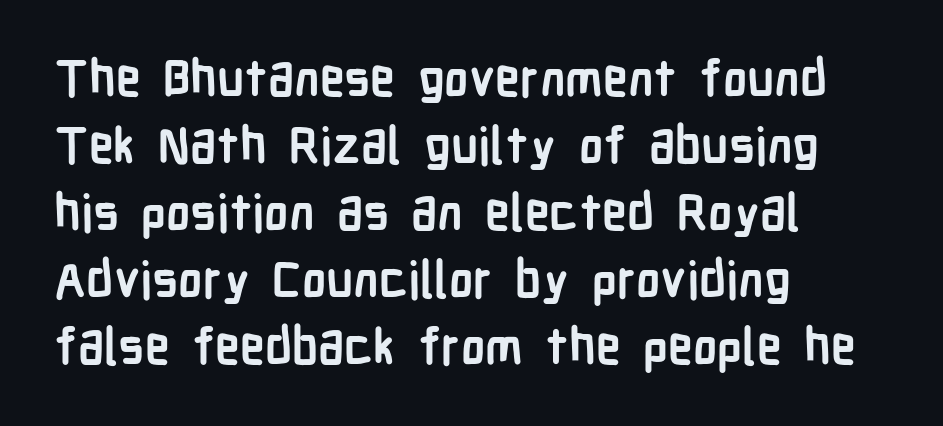
Spacing verdict: proportional, widths tailored to each character. Bare-footed words on every line. How are the letters spaced? Ordinarily, with no added tracking. The lines sit at an ordinary, default distance from one another.
